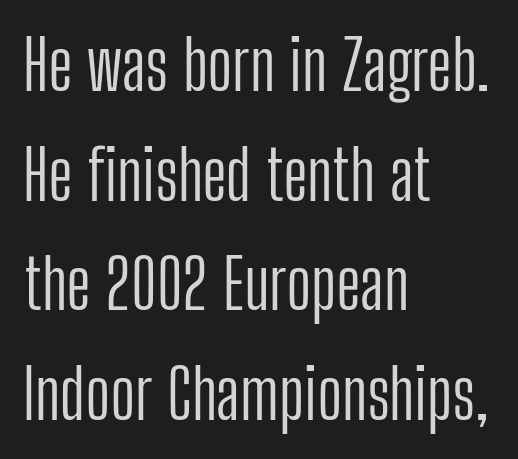
Q: Is the text bold? A: No.
Q: Is the text italic (slanted)? A: No, it is upright.
Q: Is the typeface a serif or a sans-serif typeface? A: Sans-serif.
Q: Is the text underlined? A: No.
Q: How is the paragraph aligned? A: Left-aligned.
Q: Is the spacing between letters normal or unusually wide? A: Normal.
Q: Is the spacing between lines tight, normal or loose? A: Normal.
Q: Width (condensed, normal, or wide)? A: Condensed.
Q: Stroke contrast? A: Low.
Q: x-height? A: Medium.
Q: Monospaced? A: No.
